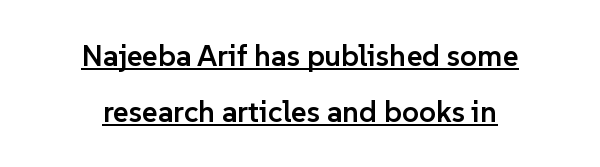
The image shows 30 px semibold sans-serif type, upright; set centered, line spacing 1.86x, normal letter spacing, underlined; low stroke contrast and a medium x-height.
